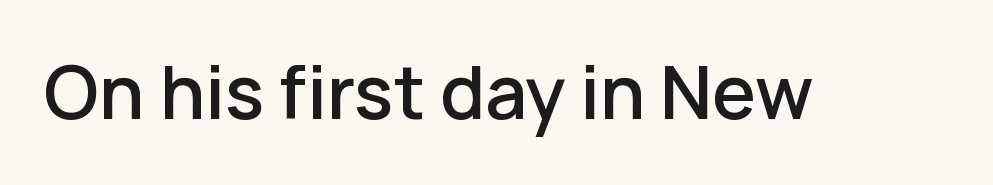
The image shows 71 px semibold sans-serif type, upright; set normal letter spacing, not underlined; low stroke contrast and a medium x-height.
